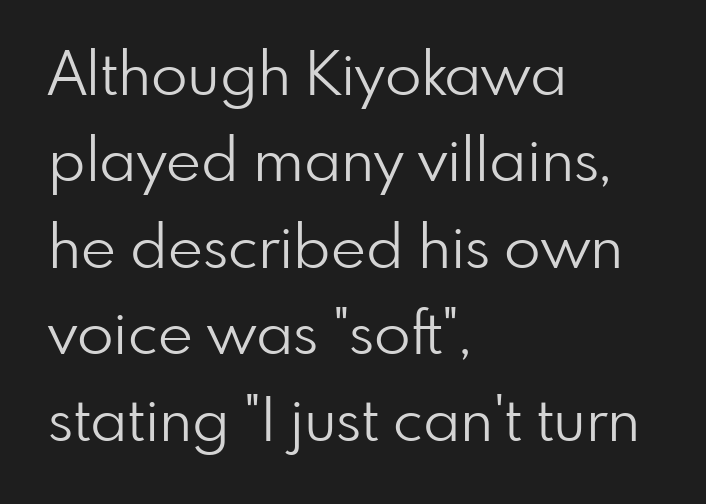
{"serif": "no", "italic": "no", "bold": "no", "weight": "light", "width": "normal", "stroke_contrast": "low", "x_height": "small", "monospaced": "no", "underline": "no", "align": "left", "line_spacing": "normal", "line_spacing_ratio": 1.44, "letter_spacing": "normal", "letter_spacing_em": 0.0, "glyph_px": 60}
